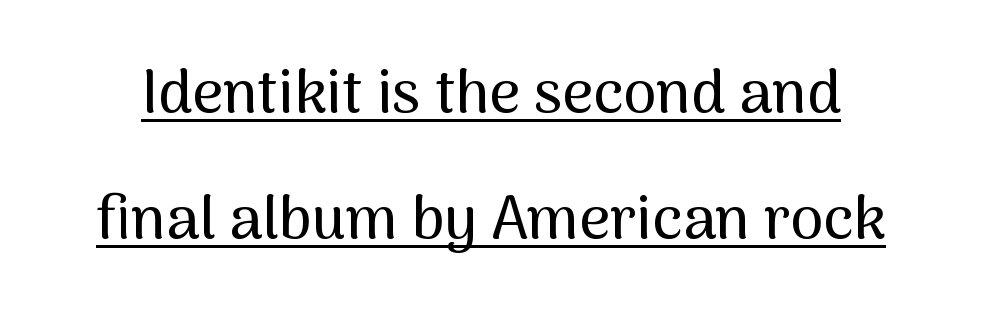
Looks like someone drew a line under every word here. Loosely led — the rows are spread out. Nobody touched the tracking dial on this one. This sample uses a sans-serif face. The passage shown is typed in a proportional face where columns would drift.
